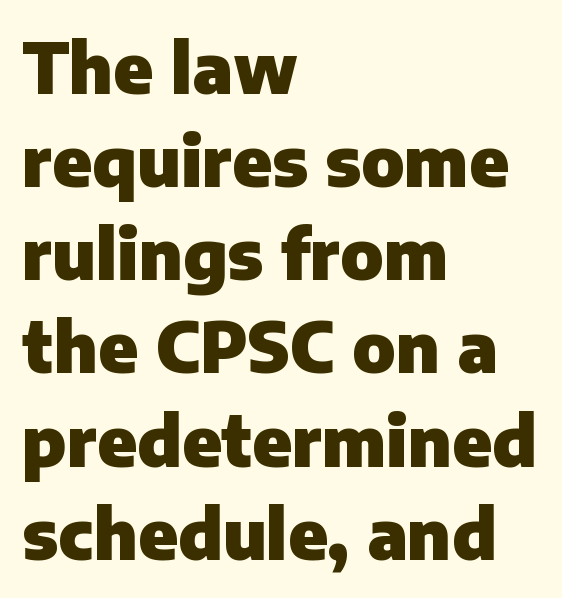
The image shows 69 px heavy sans-serif type, upright; set left-aligned, normal line spacing (1.35x), normal letter spacing, not underlined; low stroke contrast and a medium x-height.
